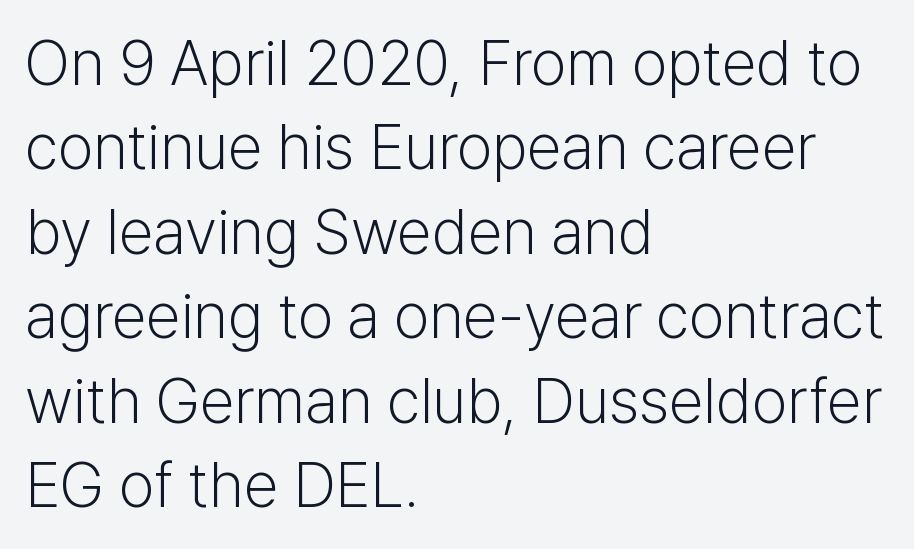
Q: Is the text bold? A: No.
Q: Is the text italic (slanted)? A: No, it is upright.
Q: Is the typeface a serif or a sans-serif typeface? A: Sans-serif.
Q: Is the text underlined? A: No.
Q: How is the paragraph aligned? A: Left-aligned.
Q: Is the spacing between letters normal or unusually wide? A: Normal.
Q: Is the spacing between lines tight, normal or loose? A: Normal.
Q: Width (condensed, normal, or wide)? A: Normal.
Q: Stroke contrast? A: Low.
Q: x-height? A: Medium.
Q: Monospaced? A: No.
